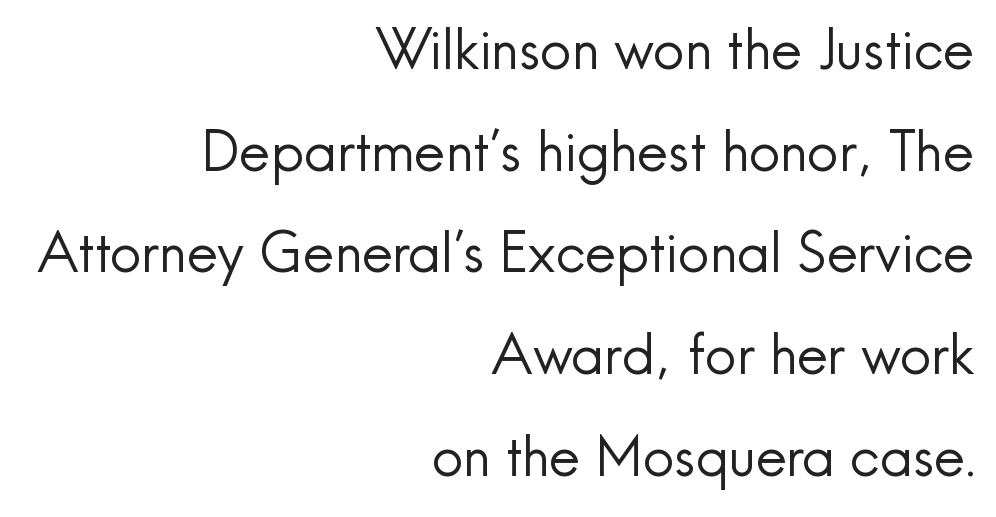
The image shows 55 px regular-weight sans-serif type, upright; set right-aligned, line spacing 1.85x, normal letter spacing, not underlined; a small x-height.
